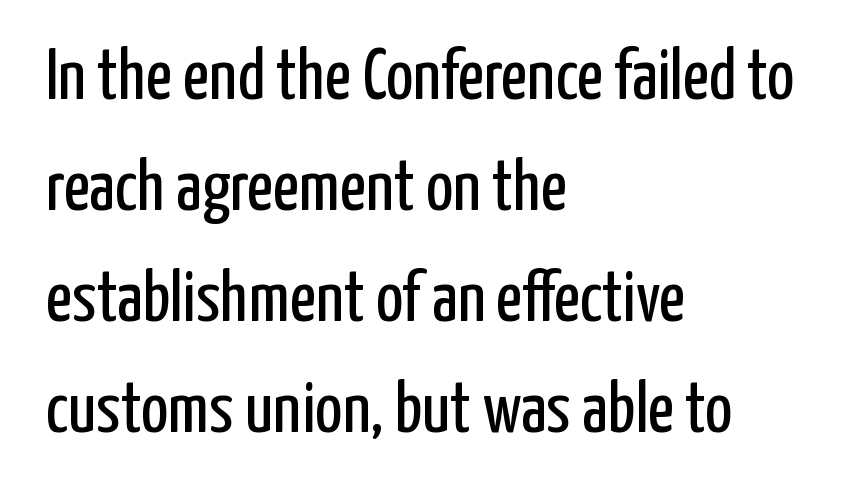
{"serif": "no", "italic": "no", "bold": "no", "weight": "regular", "width": "condensed", "stroke_contrast": "low", "x_height": "medium", "monospaced": "no", "underline": "no", "align": "left", "line_spacing": "normal", "line_spacing_ratio": 1.54, "letter_spacing": "normal", "letter_spacing_em": 0.0, "glyph_px": 72}
